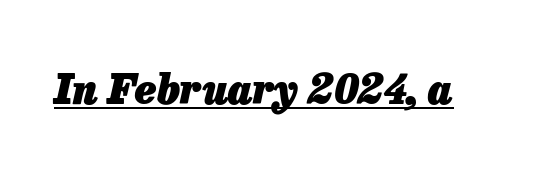
Q: Is the text bold? A: Yes.
Q: Is the text italic (slanted)? A: Yes, it leans right by about 13 degrees.
Q: Is the text underlined? A: Yes.
Q: Is the spacing between letters normal or unusually wide? A: Normal.
Q: Width (condensed, normal, or wide)? A: Normal.
Q: Stroke contrast? A: Low.
Q: x-height? A: Medium.
Q: Monospaced? A: No.
